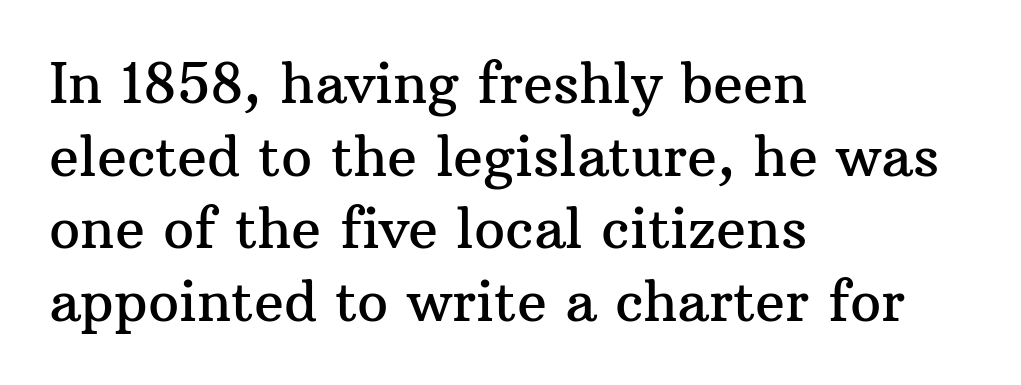
The image shows 55 px serif type, upright; set left-aligned, normal line spacing (1.32x), normal letter spacing, not underlined; medium stroke contrast and a medium x-height.
